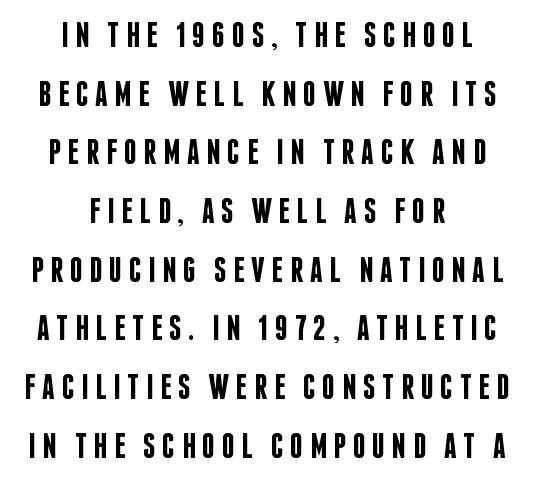
Q: Is the text bold? A: Semi-bold.
Q: Is the text italic (slanted)? A: No, it is upright.
Q: Is the typeface a serif or a sans-serif typeface? A: Sans-serif.
Q: Is the text underlined? A: No.
Q: How is the paragraph aligned? A: Centered.
Q: Is the spacing between lines tight, normal or loose? A: Normal.
Q: Width (condensed, normal, or wide)? A: Condensed.
Q: Stroke contrast? A: Low.
Q: x-height? A: Large.
Q: Monospaced? A: No.
